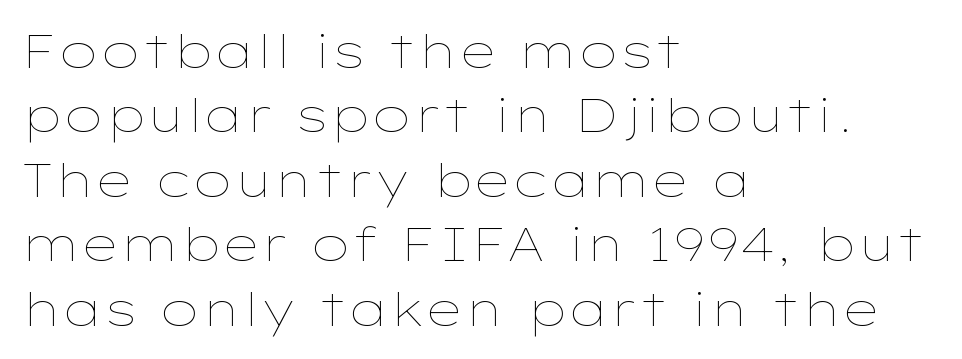
{"italic": "no", "bold": "no", "weight": "thin", "width": "wide", "stroke_contrast": "low", "x_height": "medium", "monospaced": "no", "underline": "no", "align": "left", "line_spacing": "normal", "line_spacing_ratio": 1.37, "letter_spacing": "normal", "letter_spacing_em": 0.0, "glyph_px": 47}
